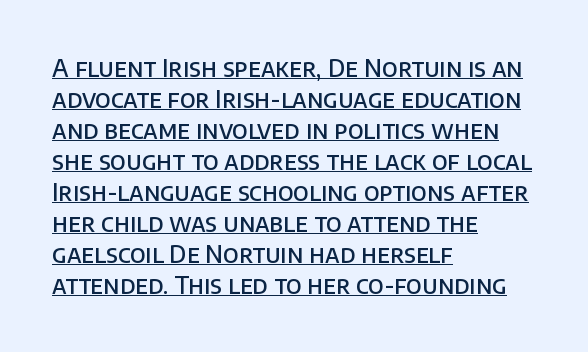
{"italic": "no", "bold": "semi", "underline": "yes", "align": "left", "line_spacing": "normal", "line_spacing_ratio": 1.29, "letter_spacing": "normal", "letter_spacing_em": 0.0, "glyph_px": 24}
